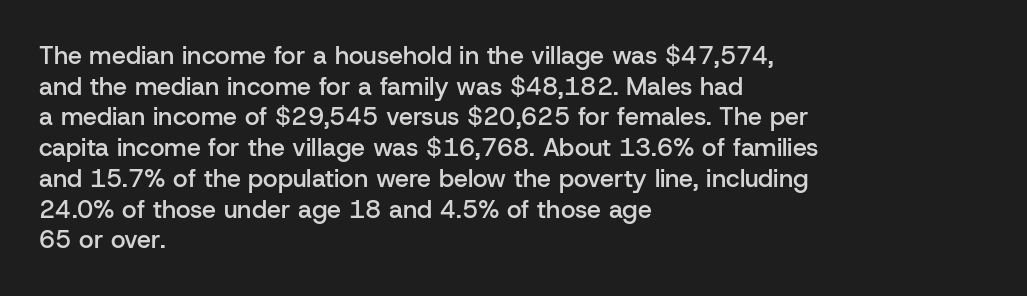
The image shows 25 px text type, upright; set left-aligned, line spacing 1.23x, normal letter spacing, not underlined.
